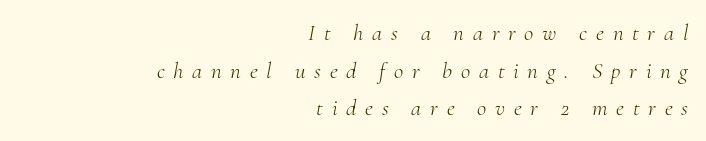
{"italic": "yes", "lean": "right", "slant_degrees": 10, "bold": "no", "underline": "no", "align": "right", "line_spacing": "normal", "line_spacing_ratio": 1.64, "letter_spacing": "wide", "letter_spacing_em": 0.38, "glyph_px": 23}
